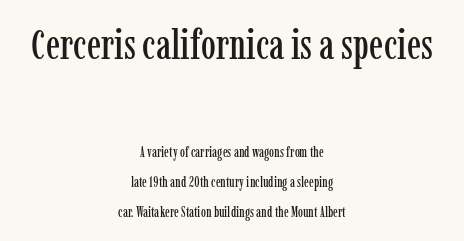
The lettering holds an erect, upright posture throughout. Underline: absent. Line starts and ends both wander, symmetrically. This sample uses plain, unmodified letter spacing. Large over small — that's the arrangement of the two blocks here. Observe the serifs anchoring each vertical stroke in this sample.
